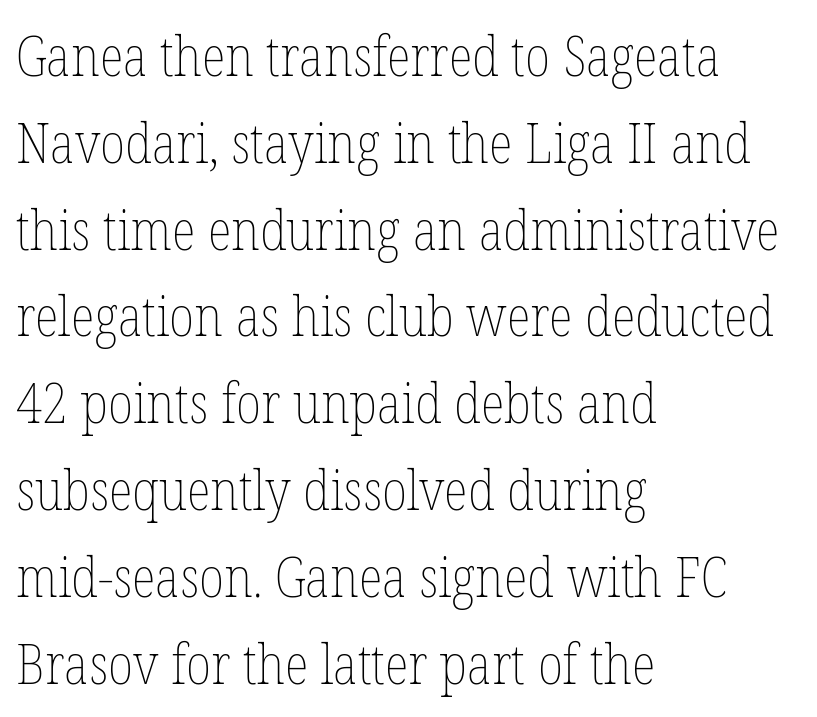
The image shows 56 px thin, condensed type, upright; set left-aligned, normal line spacing (1.55x), normal letter spacing, not underlined; low stroke contrast and a medium x-height.
